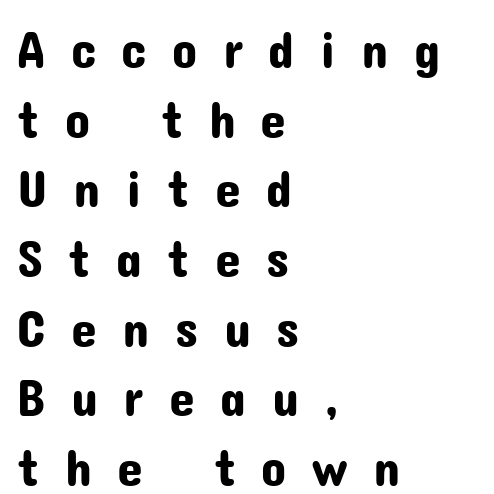
The image shows 52 px sans-serif type, upright; set left-aligned, normal line spacing (1.34x), unusually wide letter spacing (+0.49 em), not underlined; low stroke contrast and a medium x-height.
